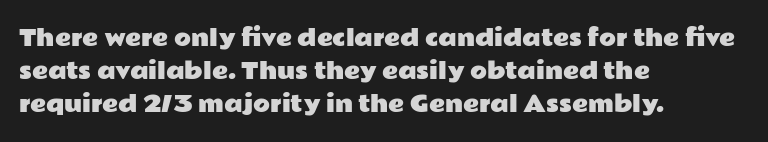
Q: Is the text italic (slanted)? A: No, it is upright.
Q: Is the text underlined? A: No.
Q: How is the paragraph aligned? A: Left-aligned.
Q: Is the spacing between letters normal or unusually wide? A: Normal.
Q: Is the spacing between lines tight, normal or loose? A: Normal.
